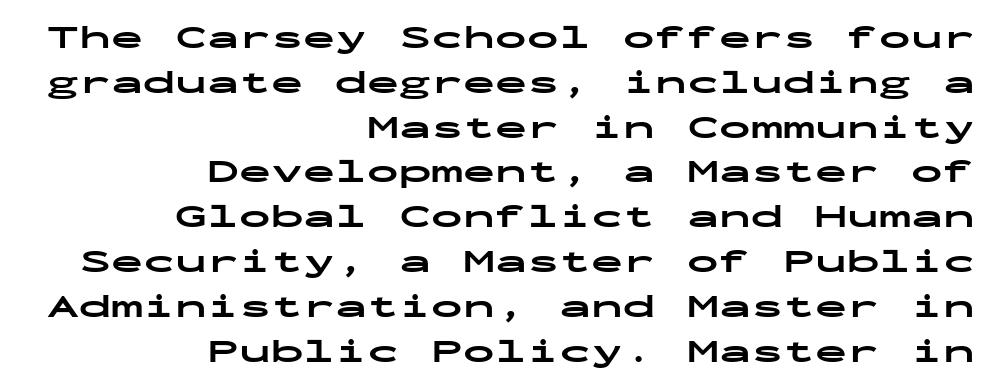
Note: no serifs on the glyphs. Heavy-handed strokes throughout: this text is bold. The lettering holds an erect, upright posture throughout. The letters march in equal steps, a hallmark of fixed-pitch type. The designer left line spacing at the default. Unmarked baselines from the first word to the last.
